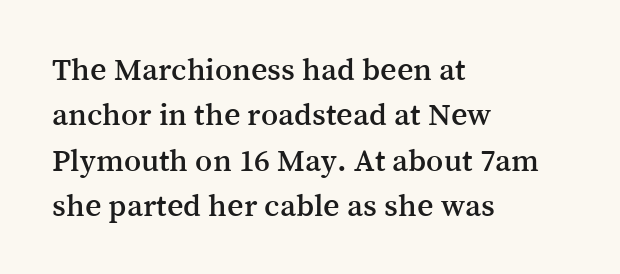
Q: Is the text italic (slanted)? A: No, it is upright.
Q: Is the typeface a serif or a sans-serif typeface? A: Serif.
Q: Is the text underlined? A: No.
Q: How is the paragraph aligned? A: Left-aligned.
Q: Is the spacing between letters normal or unusually wide? A: Normal.
Q: Is the spacing between lines tight, normal or loose? A: Normal.
Q: Width (condensed, normal, or wide)? A: Normal.
Q: Stroke contrast? A: Medium.
Q: x-height? A: Medium.
Q: Monospaced? A: No.
